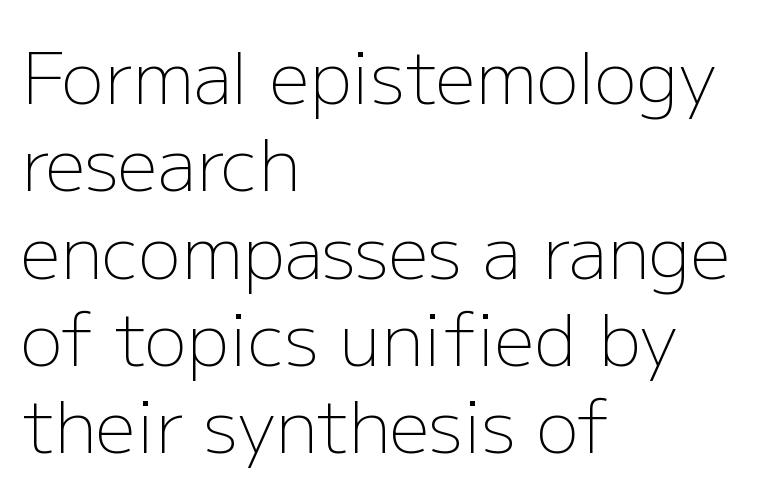
{"serif": "no", "italic": "no", "bold": "no", "weight": "light", "width": "normal", "stroke_contrast": "low", "x_height": "medium", "monospaced": "no", "underline": "no", "align": "left", "line_spacing_ratio": 1.23, "letter_spacing": "normal", "letter_spacing_em": 0.0, "glyph_px": 71}
